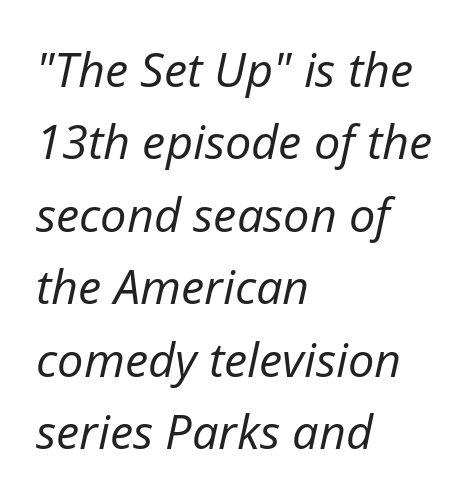
{"italic": "yes", "lean": "right", "slant_degrees": 12, "bold": "no", "weight": "regular", "width": "normal", "stroke_contrast": "low", "x_height": "medium", "monospaced": "no", "underline": "no", "align": "left", "line_spacing": "normal", "line_spacing_ratio": 1.54, "letter_spacing": "normal", "letter_spacing_em": 0.0, "glyph_px": 47}
